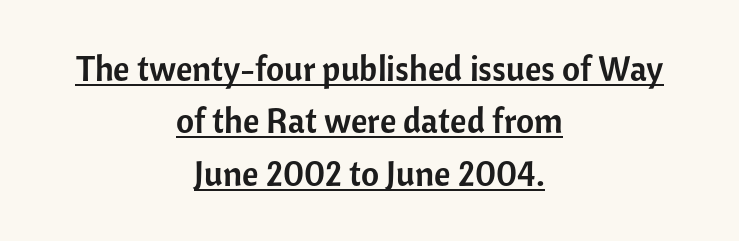
Inter-character spacing is left at the font's built-in metrics. Like a heading marked for emphasis, these lines bear an underscore. This sample has the flowing, uneven cadence of proportional lettering. Summary of vertical rhythm: regular, with standard interline spacing. The axis of the letterforms is exactly vertical. These lines are centered, leaving both edges ragged.
